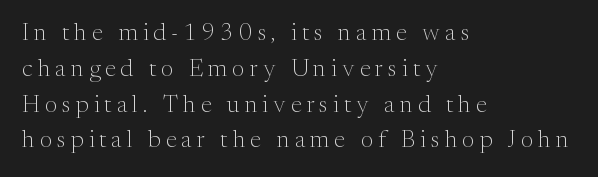
The image shows 24 px text type, upright; set left-aligned, normal line spacing (1.49x), unusually wide letter spacing (+0.21 em), not underlined.
